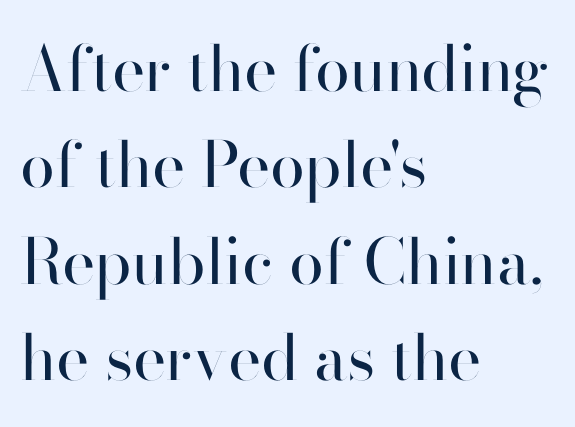
{"serif": "no", "italic": "no", "bold": "no", "weight": "regular", "width": "normal", "stroke_contrast": "high", "x_height": "small", "monospaced": "no", "underline": "no", "align": "left", "line_spacing": "normal", "line_spacing_ratio": 1.53, "letter_spacing": "normal", "letter_spacing_em": 0.0, "glyph_px": 63}
